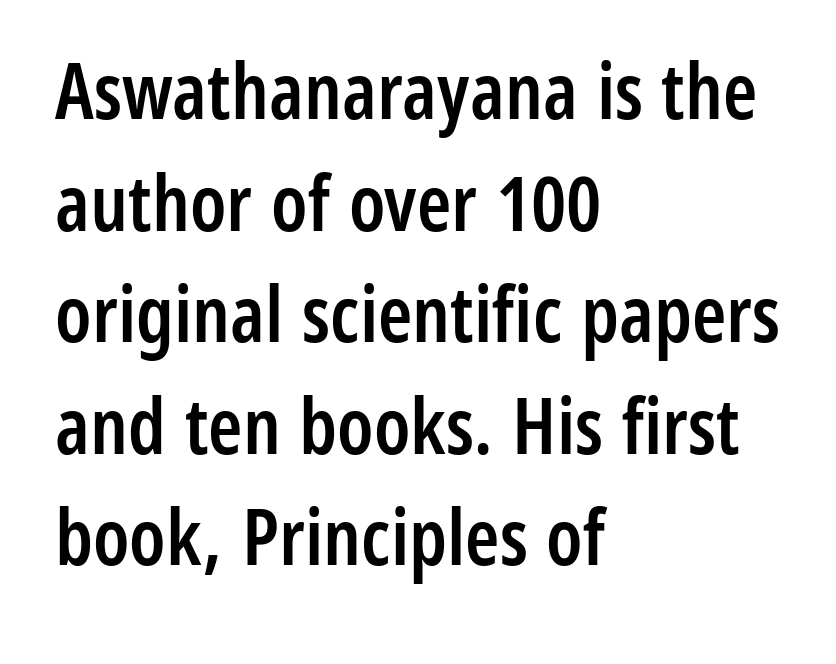
Q: Is the text bold? A: Semi-bold.
Q: Is the text italic (slanted)? A: No, it is upright.
Q: Is the typeface a serif or a sans-serif typeface? A: Sans-serif.
Q: Is the text underlined? A: No.
Q: How is the paragraph aligned? A: Left-aligned.
Q: Is the spacing between letters normal or unusually wide? A: Normal.
Q: Is the spacing between lines tight, normal or loose? A: Normal.
Q: Width (condensed, normal, or wide)? A: Condensed.
Q: Stroke contrast? A: Low.
Q: x-height? A: Medium.
Q: Monospaced? A: No.
